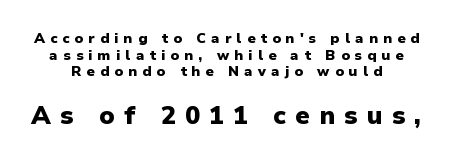
Display-style spreading of the glyphs; the letterfit is very open. Plain, unruled lines of type. The composition opens small and finishes big. Posture: upright roman. Plenty of ink on the page — the face is bold.
